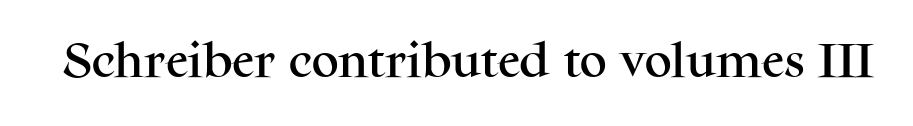
The image shows 38 px serif type, upright; set normal letter spacing, not underlined; medium stroke contrast and a medium x-height.
